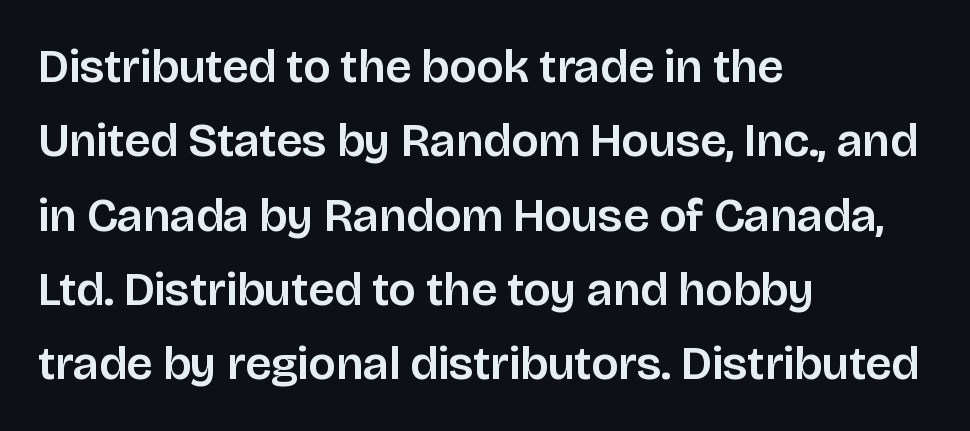
{"serif": "no", "italic": "no", "width": "normal", "stroke_contrast": "low", "x_height": "large", "monospaced": "no", "underline": "no", "align": "left", "line_spacing": "normal", "line_spacing_ratio": 1.58, "letter_spacing": "normal", "letter_spacing_em": 0.0, "glyph_px": 47}
